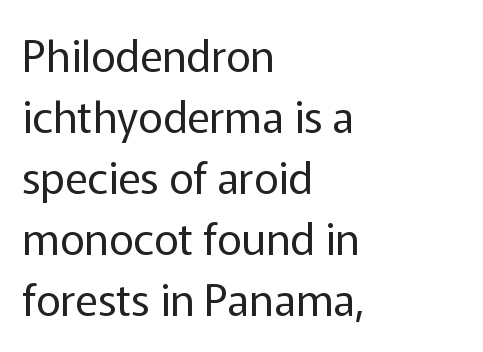
The image shows 43 px regular-weight sans-serif type, upright; set left-aligned, normal line spacing (1.42x), normal letter spacing, not underlined; low stroke contrast and a medium x-height.
